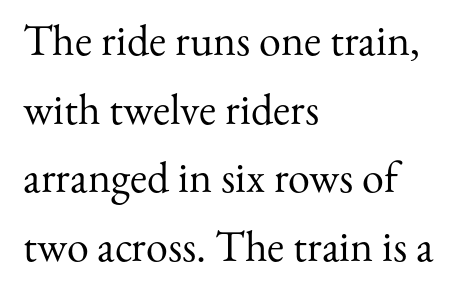
{"serif": "yes", "italic": "no", "bold": "no", "weight": "regular", "width": "normal", "stroke_contrast": "medium", "x_height": "small", "monospaced": "no", "underline": "no", "align": "left", "line_spacing": "normal", "line_spacing_ratio": 1.56, "letter_spacing": "normal", "letter_spacing_em": 0.0, "glyph_px": 44}
